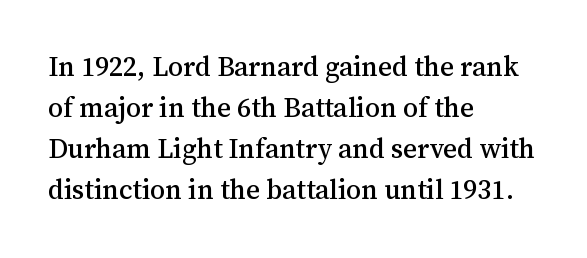
Underlining? Definitely not there. The passage shown stacks its lines at a standard gap. Tall strokes in this sample are plumb rather than angled. Is the block centered? No — it sits flush against the left margin.
